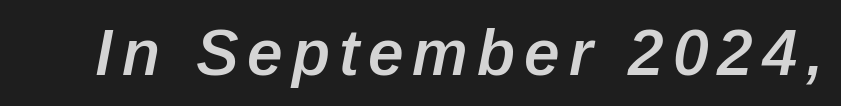
{"italic": "yes", "lean": "right", "slant_degrees": 12, "bold": "semi", "weight": "semibold", "width": "normal", "stroke_contrast": "low", "x_height": "medium", "monospaced": "no", "underline": "no", "glyph_px": 64}
